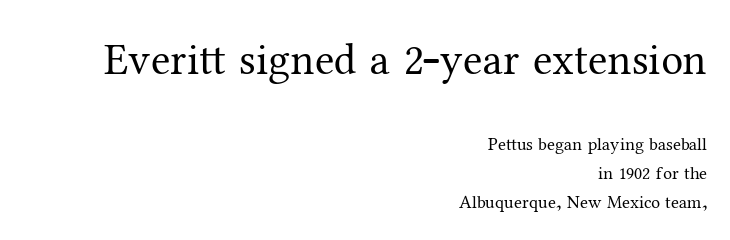
The image shows 44 px regular-weight serif type, upright; set right-aligned, normal line spacing (1.61x), normal letter spacing, not underlined; the first (top) block is 2.44x larger; medium stroke contrast and a medium x-height.
